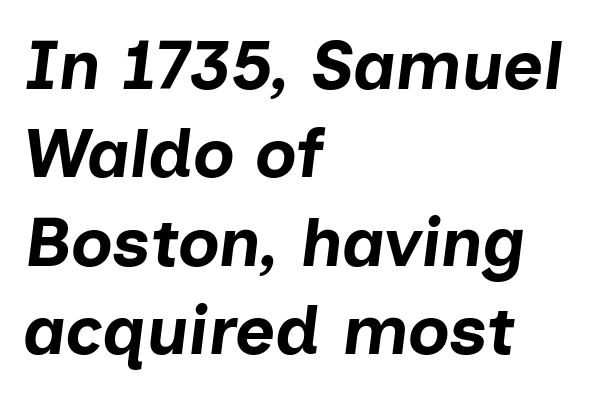
The image shows 69 px bold type, italic (leaning right); set left-aligned, normal line spacing (1.28x), normal letter spacing, not underlined; low stroke contrast and a medium x-height.
